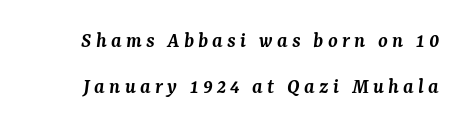
{"italic": "yes", "lean": "right", "slant_degrees": 7, "bold": "semi", "underline": "no", "line_spacing": "loose", "line_spacing_ratio": 2.1, "glyph_px": 22}
